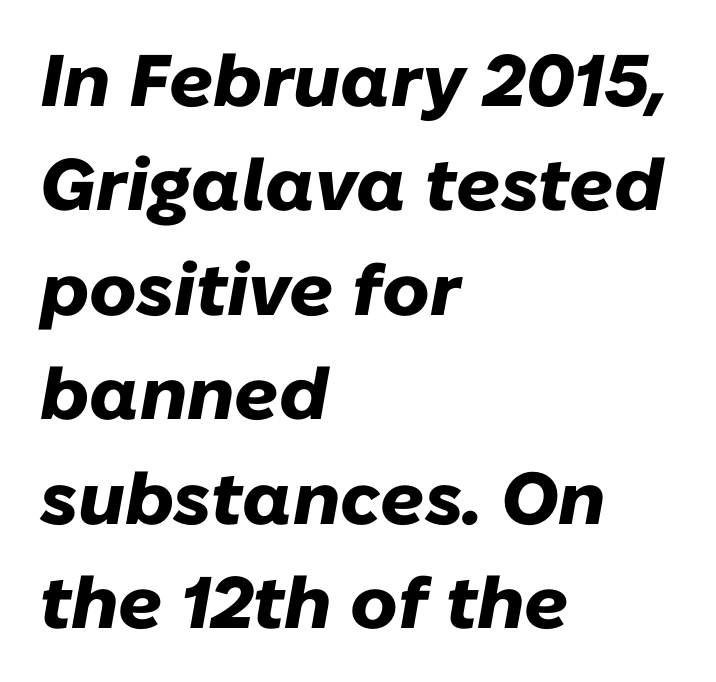
The image shows 73 px heavy type, italic (leaning right); set left-aligned, normal line spacing (1.43x), normal letter spacing, not underlined; low stroke contrast and a medium x-height.
